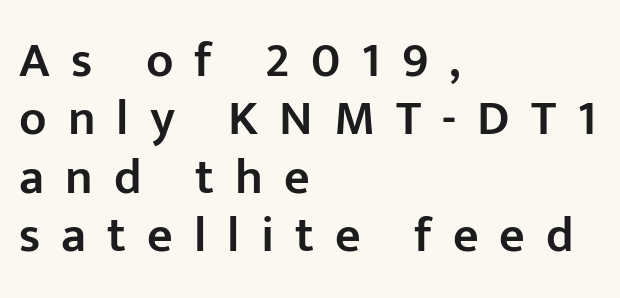
{"serif": "no", "italic": "no", "bold": "semi", "weight": "semibold", "width": "normal", "stroke_contrast": "low", "x_height": "medium", "monospaced": "no", "underline": "no", "align": "left", "line_spacing_ratio": 1.17, "letter_spacing": "wide", "letter_spacing_em": 0.42, "glyph_px": 50}
